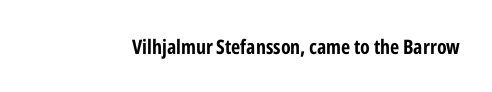
The rendering keeps characters at their native spacing. Underlining? Definitely not there. Nope, not italic — everything's standing straight. Set as a true bold cut, around the 700 mark.
